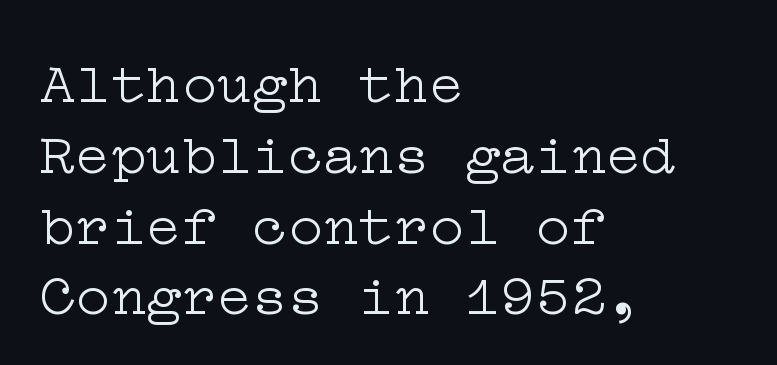
Weight: not bold — regular or lighter. Descenders hang freely into open space. Check where the strokes stop: tiny serifs finish them off. This rendering leaves character spacing at its baseline value. The lines in this sample share a left origin and differ only in where they stop.
